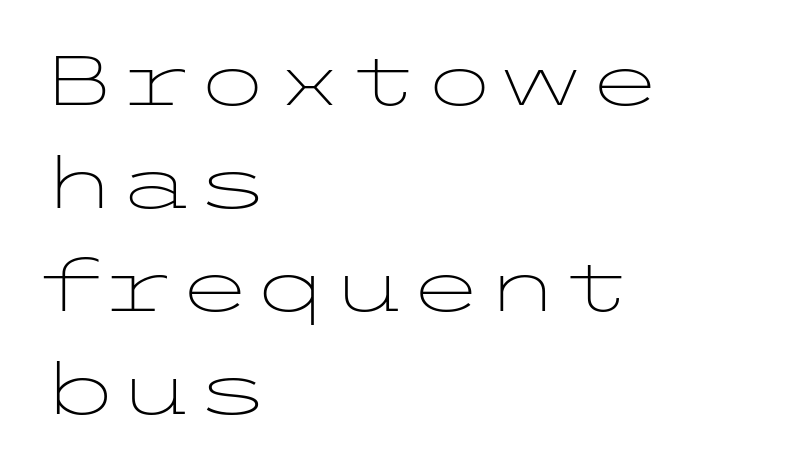
The image shows 70 px light, wide sans-serif type, upright; set left-aligned, normal line spacing (1.47x), normal letter spacing, not underlined; low stroke contrast and a medium x-height.
